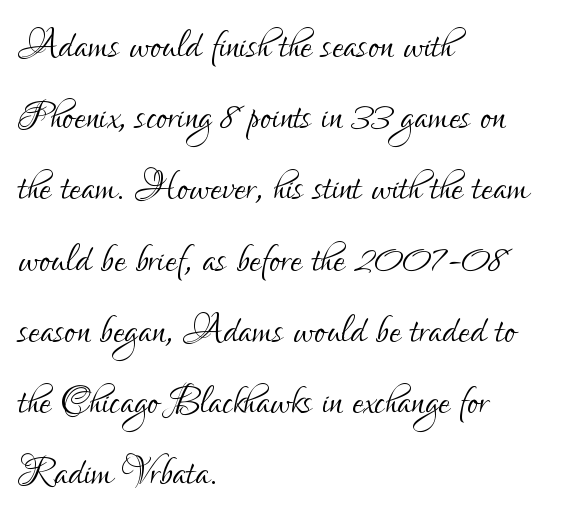
The image shows 52 px light, condensed sans-serif type; set left-aligned, normal line spacing (1.37x), normal letter spacing, not underlined; low stroke contrast and a small x-height.
